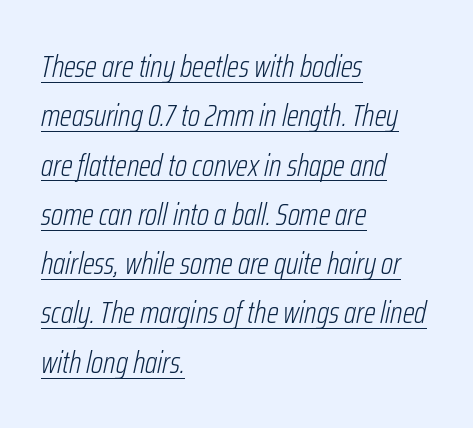
The image shows 31 px light, condensed type, italic (leaning right); set left-aligned, normal line spacing (1.59x), normal letter spacing, underlined; low stroke contrast and a medium x-height.
